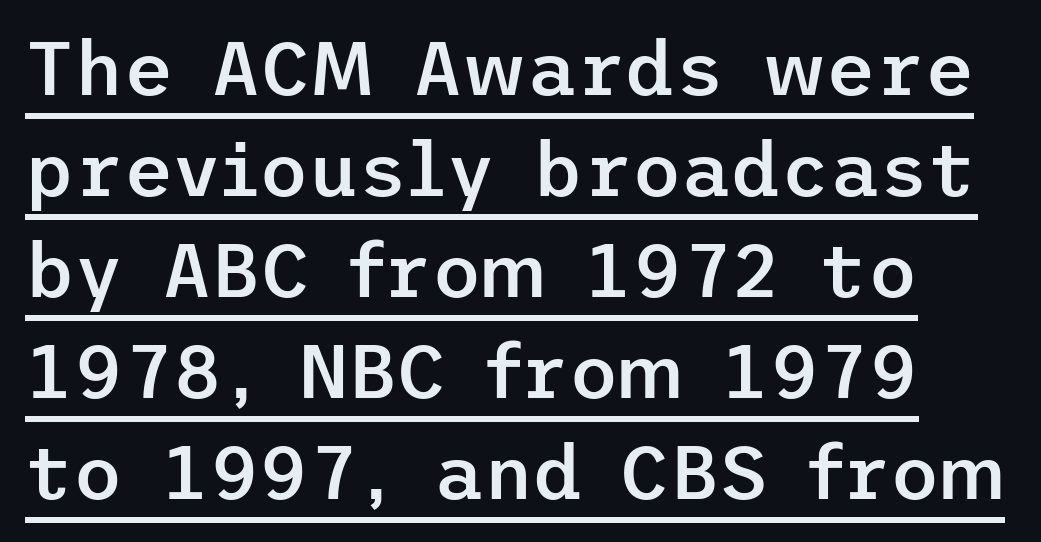
Ordinary non-slanted type is in use. This is underlined copy, the kind a proofreader might mark for attention. Does extra space separate the letters? No, they use regular spacing. On the weight axis this lands at semibold, roughly 600. You can tell from the bare stems that sans-serif type was used.
